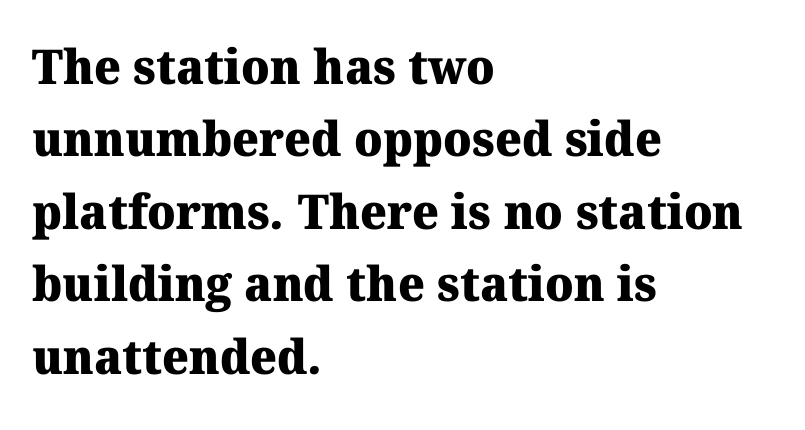
The line texture is even and compact thanks to regular tracking. Notice how descenders clear the ascenders below comfortably — that's standard leading. Look at the stroke-to-counter ratio: heavy, a bold. The area under the type is left untouched. These lines are rendered in a variable-pitch font.
